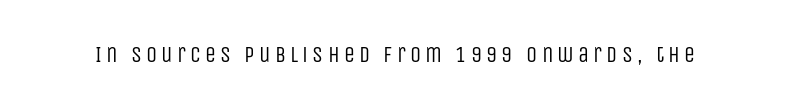
Q: Is the text bold? A: No.
Q: Is the text italic (slanted)? A: No, it is upright.
Q: Is the text underlined? A: No.
